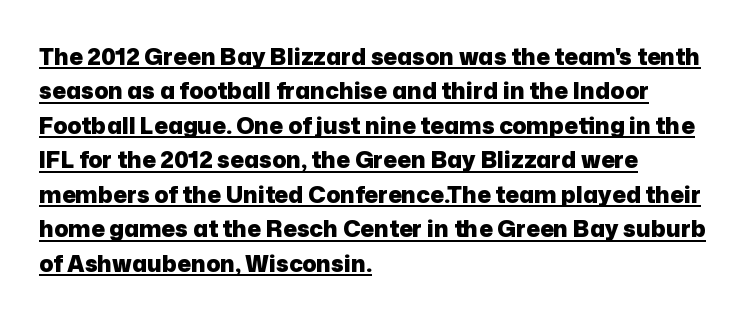
The rendering uses the underline text-decoration. Emphasis by weight is at full strength: bold. The font's upright variant was chosen for this text. A classic flush-left, rag-right setting is used for this passage.
